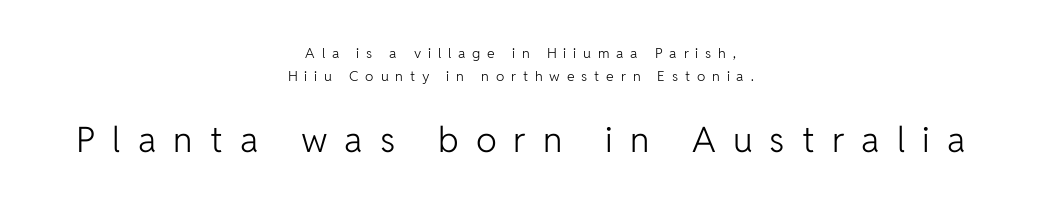
{"serif": "no", "italic": "no", "bold": "no", "weight": "light", "width": "normal", "stroke_contrast": "low", "x_height": "medium", "monospaced": "no", "underline": "no", "align": "center", "line_spacing": "normal", "line_spacing_ratio": 1.61, "letter_spacing": "wide", "letter_spacing_em": 0.49, "larger_block": "second", "size_ratio": 2.5, "glyph_px": 35}
